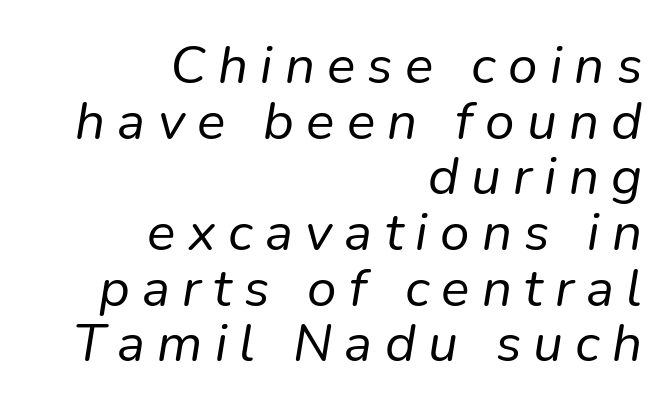
The image shows 53 px regular-weight type, italic (leaning right); set right-aligned, tight line spacing (1.05x), unusually wide letter spacing (+0.23 em), not underlined; low stroke contrast and a medium x-height.
